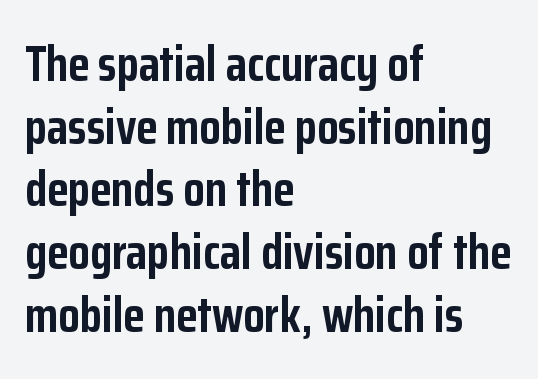
Q: Is the text bold? A: Yes.
Q: Is the text italic (slanted)? A: No, it is upright.
Q: Is the typeface a serif or a sans-serif typeface? A: Sans-serif.
Q: Is the text underlined? A: No.
Q: How is the paragraph aligned? A: Left-aligned.
Q: Is the spacing between letters normal or unusually wide? A: Normal.
Q: Is the spacing between lines tight, normal or loose? A: Normal.
Q: Width (condensed, normal, or wide)? A: Condensed.
Q: Stroke contrast? A: Low.
Q: x-height? A: Medium.
Q: Monospaced? A: No.
